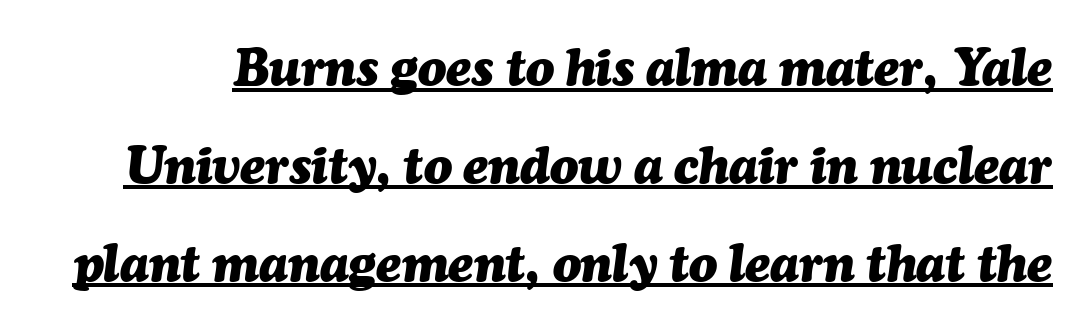
The image shows 52 px heavy type, italic (leaning right); set line spacing 1.88x, normal letter spacing, underlined; medium stroke contrast and a medium x-height.
